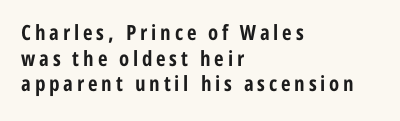
It's the straight-up-and-down kind of type. Beneath every word, the page is bare. Compared with a centered layout, this one pins lines to the left instead. As a designer I'd log this as weight 700, bold.
